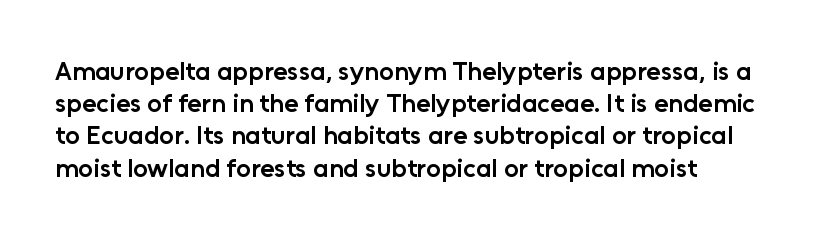
The image shows 26 px text type, upright; set left-aligned, line spacing 1.24x, normal letter spacing, not underlined.
